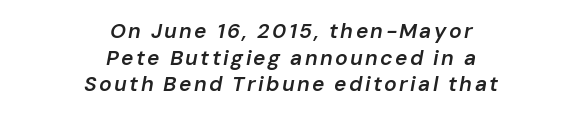
This sample uses an oblique cut, with every glyph tilted off the vertical. Compared with typical paragraphs, the rows here are spaced about the same. How heavy is the stroke? Medium-heavy — a semibold, shy of bold. The lines in this sample share a center point and differ in where they start and stop. Underline: absent.
